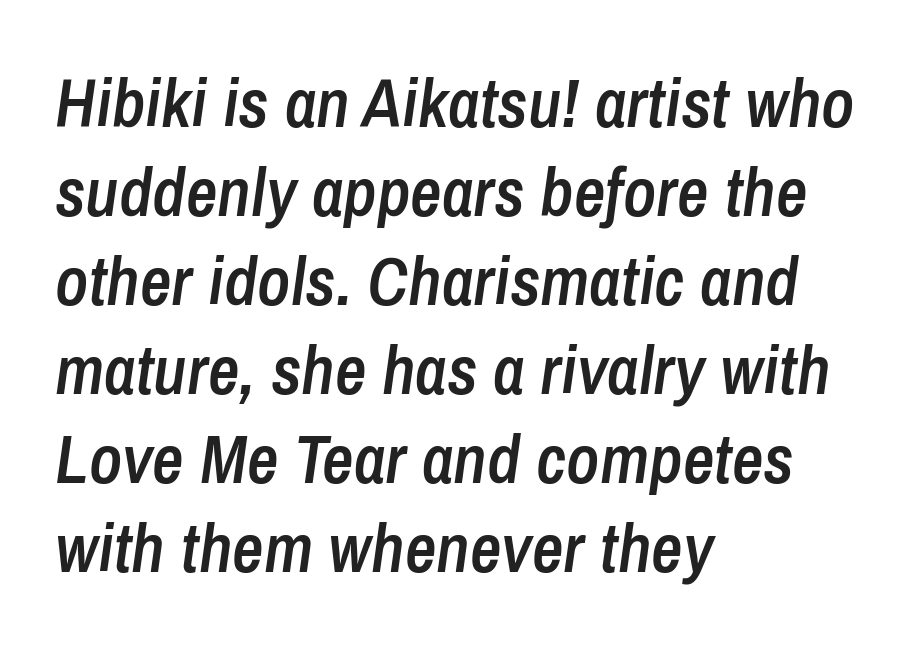
The image shows 69 px semibold, condensed type, italic (leaning right); set left-aligned, normal line spacing (1.29x), normal letter spacing, not underlined; low stroke contrast and a medium x-height.
